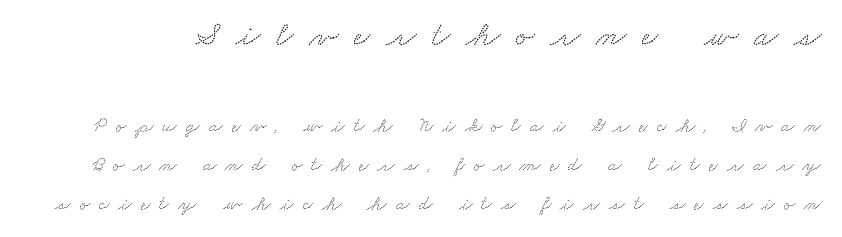
Old-style or modern, the face here clearly has serifs. What's the leading like? Stretched, with rows far apart. In terms of letterspacing, this is a distinctly airy, spread setting. The specimen omits any rule beneath the text block's lines.
